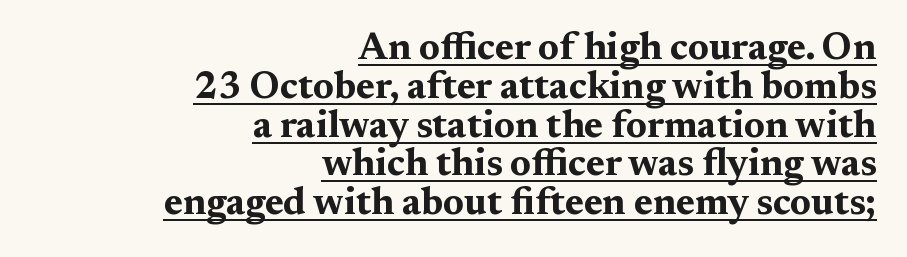
The image shows 38 px bold, wide serif type, upright; set right-aligned, tight line spacing (1.02x), normal letter spacing, underlined; medium stroke contrast and a medium x-height.
